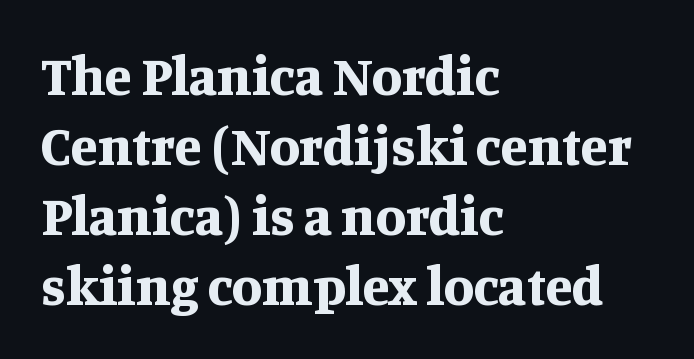
{"serif": "yes", "italic": "no", "bold": "yes", "weight": "bold", "width": "normal", "stroke_contrast": "medium", "x_height": "large", "monospaced": "no", "underline": "no", "align": "left", "line_spacing": "normal", "line_spacing_ratio": 1.27, "letter_spacing": "normal", "letter_spacing_em": 0.0, "glyph_px": 55}
